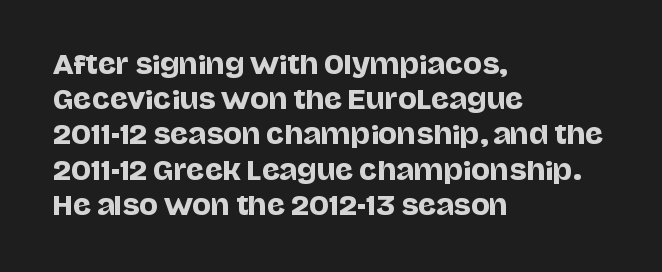
Posture: straight, roman, zero tilt. This rendering uses left alignment, leaving the right contour irregular. This sample keeps an unexceptional amount of space between lines. Bare-footed words on every line.
